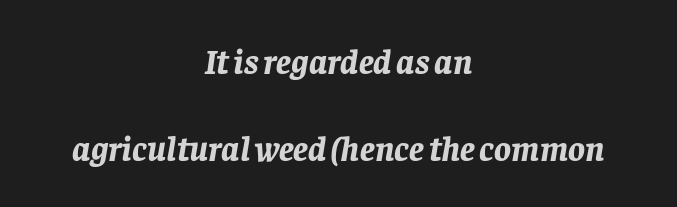
{"italic": "yes", "lean": "right", "slant_degrees": 8, "bold": "yes", "weight": "bold", "width": "normal", "stroke_contrast": "low", "x_height": "large", "monospaced": "no", "underline": "no", "align": "center", "line_spacing": "loose", "line_spacing_ratio": 2.5, "letter_spacing": "normal", "letter_spacing_em": 0.0, "glyph_px": 35}
